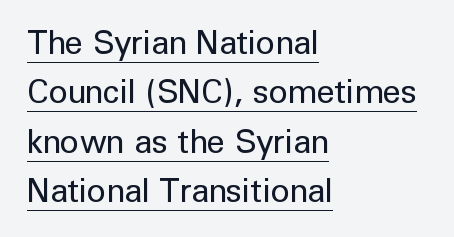
These glyphs show unthickened strokes, regular width or finer. The setting favours the left margin, as ordinary paragraphs usually do. Ascenders rise straight up at ninety degrees. Character widths vary here, with narrow letters taking less room than wide ones.
